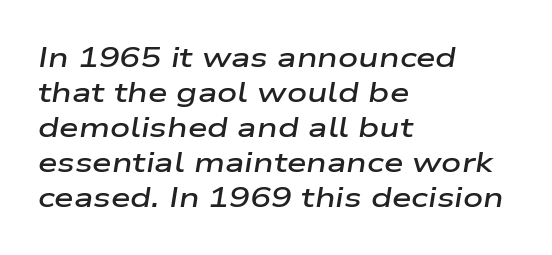
Q: Is the text bold? A: Semi-bold.
Q: Is the text italic (slanted)? A: Yes, it leans right by about 9 degrees.
Q: Is the text underlined? A: No.
Q: How is the paragraph aligned? A: Left-aligned.
Q: Is the spacing between letters normal or unusually wide? A: Normal.
Q: Is the spacing between lines tight, normal or loose? A: Normal.
Q: Width (condensed, normal, or wide)? A: Wide.
Q: Stroke contrast? A: Low.
Q: x-height? A: Medium.
Q: Monospaced? A: No.
